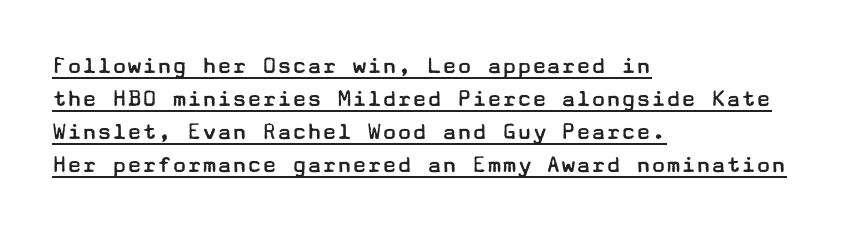
Is the letter spacing exaggerated? No — it looks like the ordinary default. Designer's note — italics off, roman on. Students, observe: this is what conventionally led text looks like. Layout note: lines flush left. Glance below the letters and you will spot a drawn line. Stems and bowls with no extra thickness — not bold.
